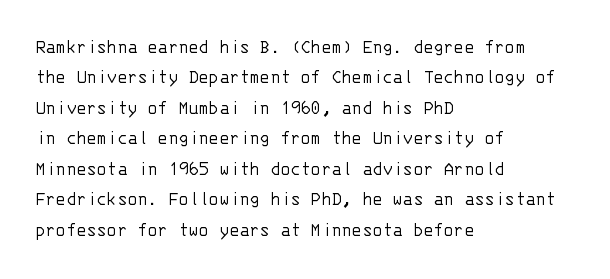
The image shows 21 px text type, upright; set left-aligned, normal line spacing (1.45x), normal letter spacing, not underlined.
